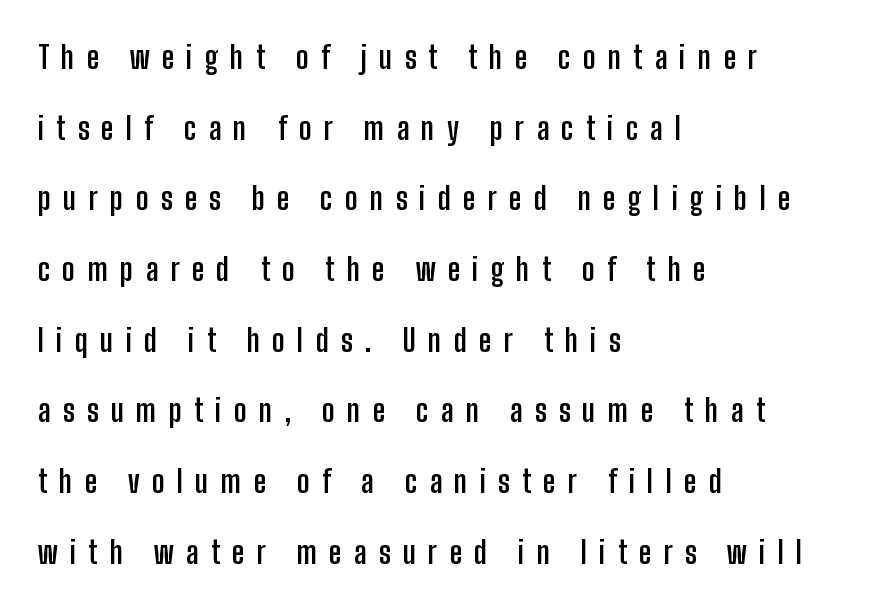
{"serif": "no", "italic": "no", "bold": "yes", "weight": "semibold", "width": "condensed", "stroke_contrast": "low", "x_height": "medium", "monospaced": "no", "underline": "no", "align": "left", "line_spacing": "loose", "line_spacing_ratio": 2.28, "letter_spacing": "wide", "letter_spacing_em": 0.39, "glyph_px": 31}
